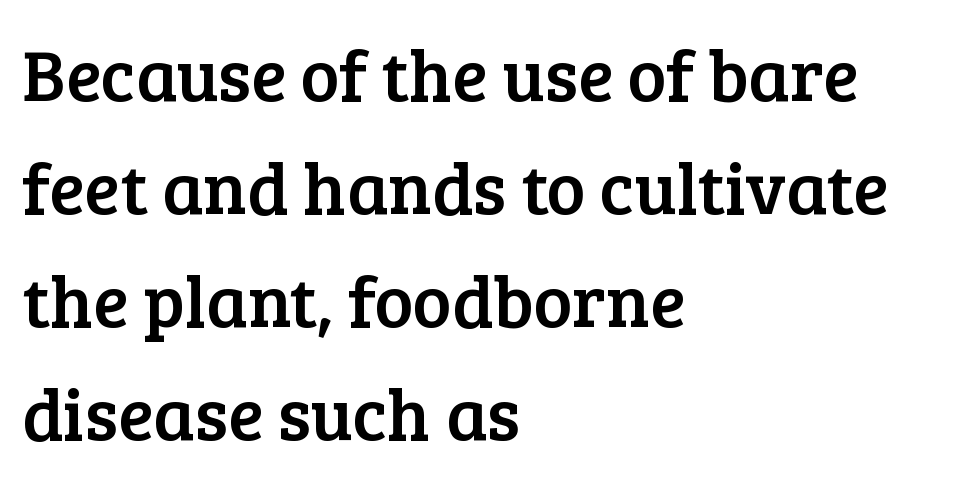
The image shows 73 px serif type, upright; set left-aligned, normal line spacing (1.55x), normal letter spacing, not underlined; low stroke contrast and a medium x-height.
